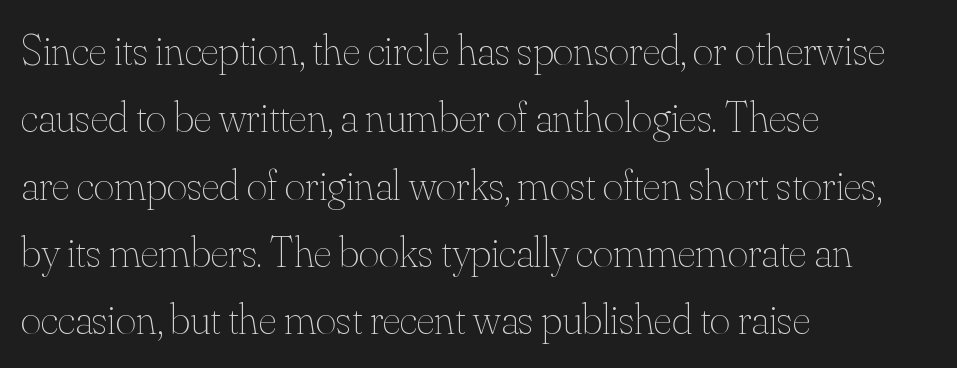
Q: Is the text bold? A: No.
Q: Is the text italic (slanted)? A: No, it is upright.
Q: Is the text underlined? A: No.
Q: How is the paragraph aligned? A: Left-aligned.
Q: Is the spacing between letters normal or unusually wide? A: Normal.
Q: Is the spacing between lines tight, normal or loose? A: Normal.
Q: Width (condensed, normal, or wide)? A: Normal.
Q: Stroke contrast? A: Medium.
Q: x-height? A: Small.
Q: Monospaced? A: No.
